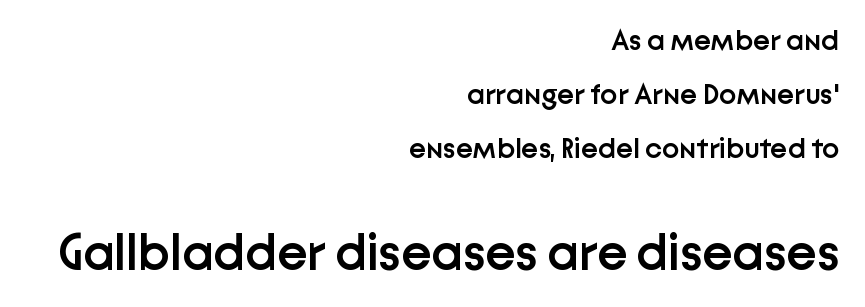
Check under the words: just untouched page. The lettering stays uniformly vertical, giving the passage a roman look. The line texture is even and compact thanks to regular tracking. These two chunks differ in scale, with the bottom chunk taking the larger measure.
